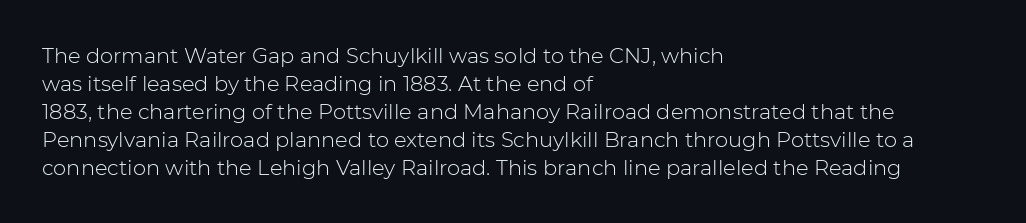
{"italic": "no", "bold": "no", "underline": "no", "align": "left", "line_spacing": "normal", "line_spacing_ratio": 1.33, "letter_spacing": "normal", "letter_spacing_em": 0.0, "glyph_px": 21}
